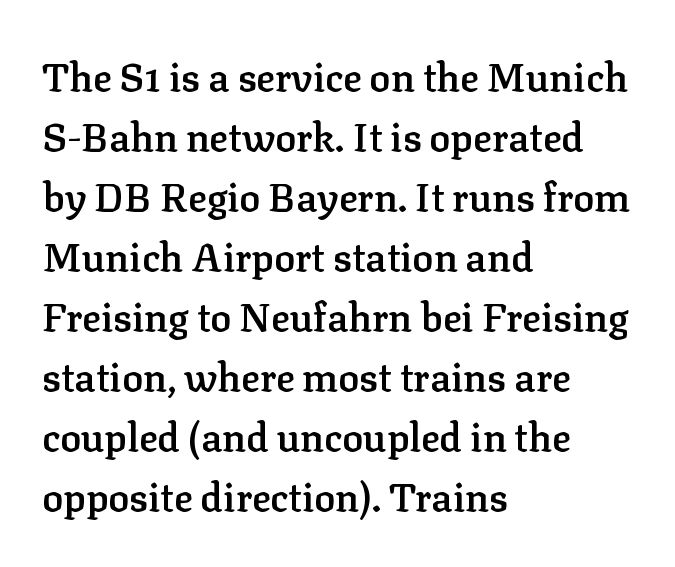
The image shows 39 px semibold serif type, upright; set left-aligned, normal line spacing (1.54x), normal letter spacing, not underlined; low stroke contrast and a medium x-height.
